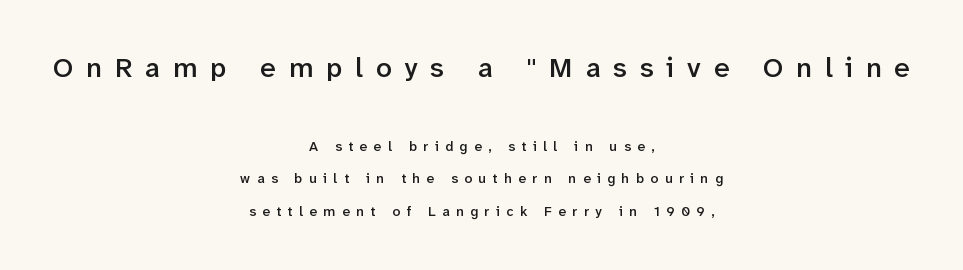
Q: Is the text bold? A: Semi-bold.
Q: Is the text italic (slanted)? A: No, it is upright.
Q: Is the typeface a serif or a sans-serif typeface? A: Sans-serif.
Q: Is the text underlined? A: No.
Q: How is the paragraph aligned? A: Centered.
Q: Is the spacing between letters normal or unusually wide? A: Unusually wide.
Q: Is the spacing between lines tight, normal or loose? A: Loose.
Q: Which block of text is set in a larger size, the first (top) or the second (bottom)? A: The first (top) one.
Q: Width (condensed, normal, or wide)? A: Normal.
Q: Stroke contrast? A: Low.
Q: x-height? A: Medium.
Q: Monospaced? A: No.
